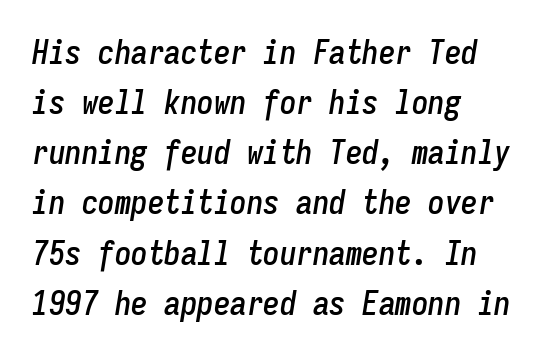
The image shows 33 px condensed type, italic (leaning right), monospaced; set left-aligned, normal line spacing (1.52x), normal letter spacing, not underlined; low stroke contrast and a medium x-height.
